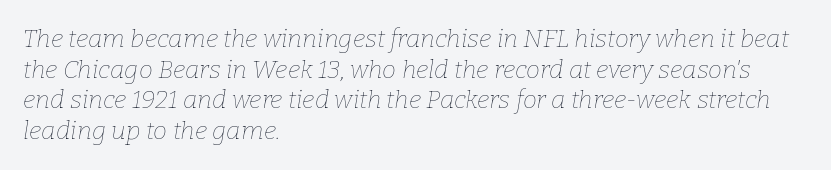
Q: Is the text bold? A: No.
Q: Is the text italic (slanted)? A: Yes, it leans right by about 9 degrees.
Q: Is the text underlined? A: No.
Q: How is the paragraph aligned? A: Left-aligned.
Q: Is the spacing between letters normal or unusually wide? A: Normal.
